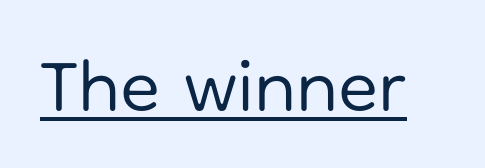
The image shows 74 px regular-weight sans-serif type, upright; set normal letter spacing, underlined; low stroke contrast and a medium x-height.
